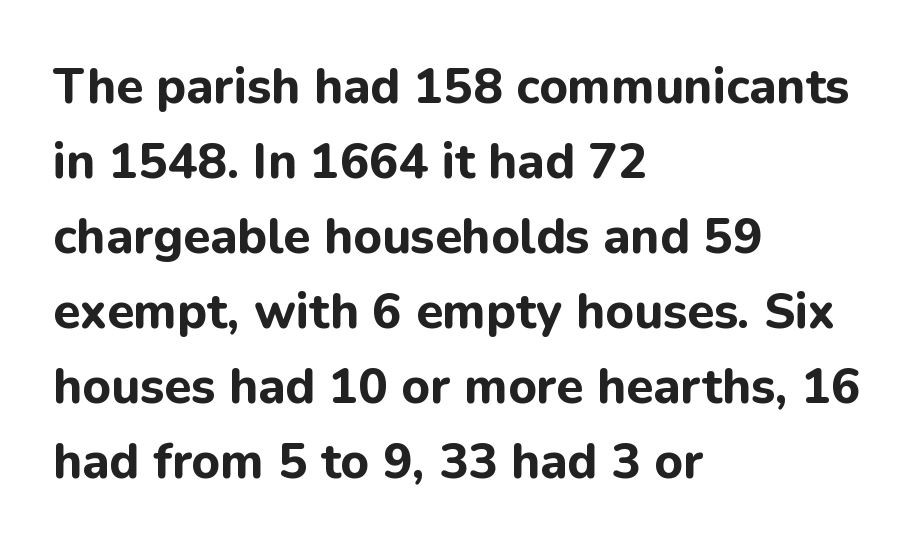
Typeset ragged right — the left edge is the straight one. The rows are spaced the way most documents space them. Only glyphs here, with clear space below each row. The passage shown is typeset with a sans-serif family. This sample uses an upright cut, with every glyph sitting square on the baseline. Think of a printed novel: that variable character pitch is what you see here.
